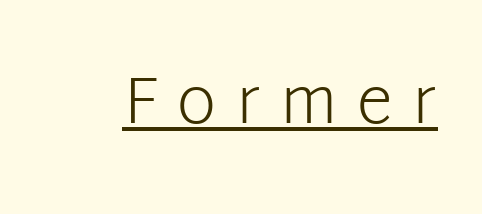
The letters look calm and open, with moderate or lighter stems. A rule runs beneath these lines of type. These lines are rendered in a variable-pitch font. A typesetter would mark this as roman, not italic. The rendering shows plain stroke endings on the letterforms — a sans-serif design. In terms of letterspacing, this is a distinctly airy, spread setting.
